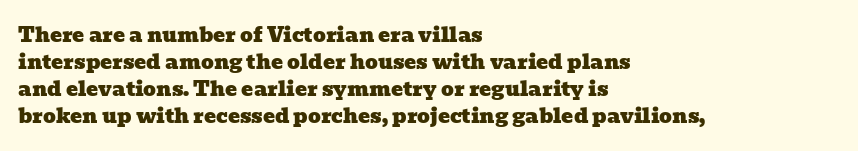
{"underline": "no", "align": "left", "line_spacing": "normal", "line_spacing_ratio": 1.35, "letter_spacing": "normal", "letter_spacing_em": 0.0, "glyph_px": 20}
